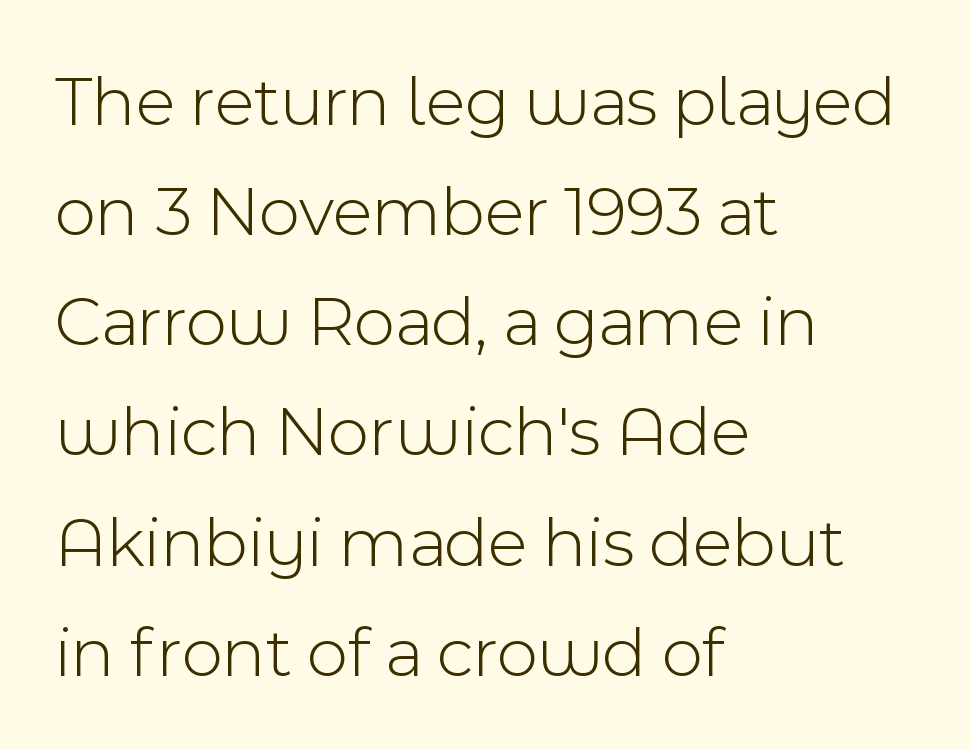
If you drew a line through each stem, it would be perfectly vertical. The zone under the glyphs is completely vacant. The tracking reads as untouched default to a designer's eye. Evenly set lines give the paragraph a standard silhouette. Which margin do the lines hug? The left one — the right edge is uneven. Here the designer chose a conventional face with non-uniform glyph widths.
